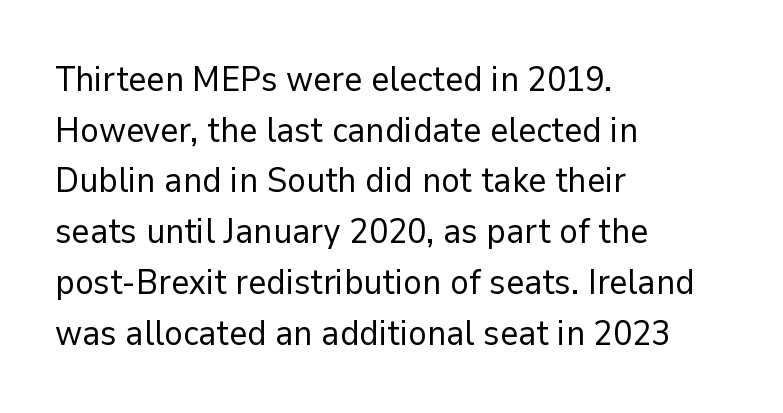
The image shows 35 px regular-weight sans-serif type, upright; set left-aligned, normal line spacing (1.45x), normal letter spacing, not underlined; low stroke contrast and a medium x-height.
